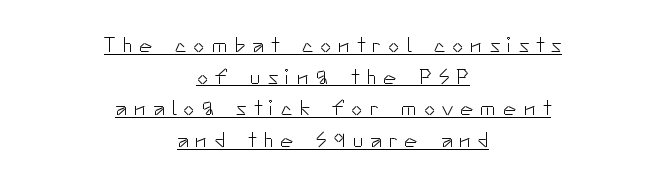
Q: Is the text bold? A: No.
Q: Is the text italic (slanted)? A: No, it is upright.
Q: Is the text underlined? A: Yes.
Q: How is the paragraph aligned? A: Centered.
Q: Is the spacing between letters normal or unusually wide? A: Unusually wide.
Q: Is the spacing between lines tight, normal or loose? A: Normal.
